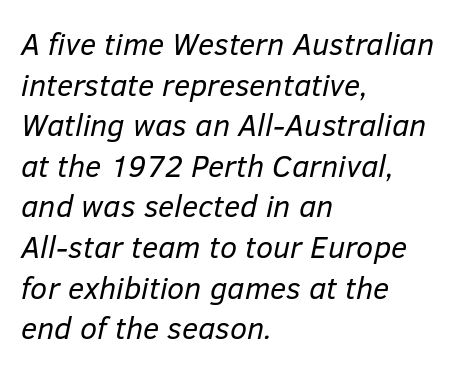
Q: Is the text bold? A: No.
Q: Is the text italic (slanted)? A: Yes, it leans right by about 12 degrees.
Q: Is the text underlined? A: No.
Q: How is the paragraph aligned? A: Left-aligned.
Q: Is the spacing between letters normal or unusually wide? A: Normal.
Q: Is the spacing between lines tight, normal or loose? A: Normal.
Q: Width (condensed, normal, or wide)? A: Normal.
Q: Stroke contrast? A: Low.
Q: x-height? A: Medium.
Q: Monospaced? A: No.
